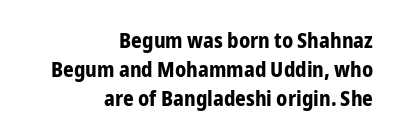
The image shows 21 px bold type, upright; set right-aligned, normal line spacing (1.38x), normal letter spacing, not underlined.
